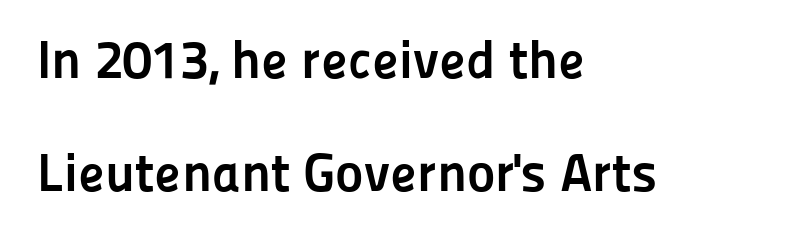
The image shows 54 px semibold sans-serif type, upright; set left-aligned, loose line spacing (2.09x), normal letter spacing, not underlined; low stroke contrast and a medium x-height.
